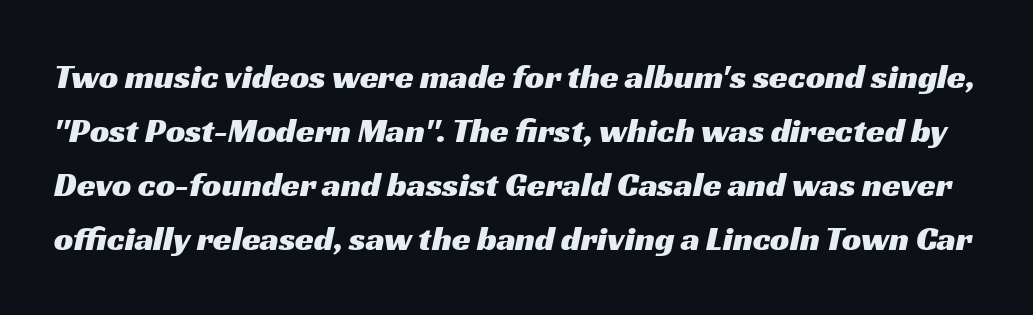
The image shows 34 px wide sans-serif type; set normal line spacing (1.59x), normal letter spacing, not underlined; medium stroke contrast and a medium x-height.
